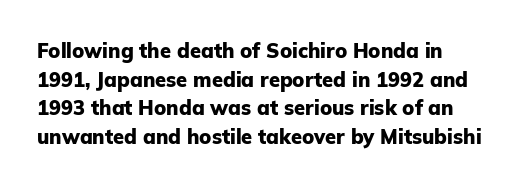
{"italic": "no", "bold": "yes", "underline": "no", "line_spacing": "normal", "line_spacing_ratio": 1.43, "letter_spacing": "normal", "letter_spacing_em": 0.0, "glyph_px": 20}
